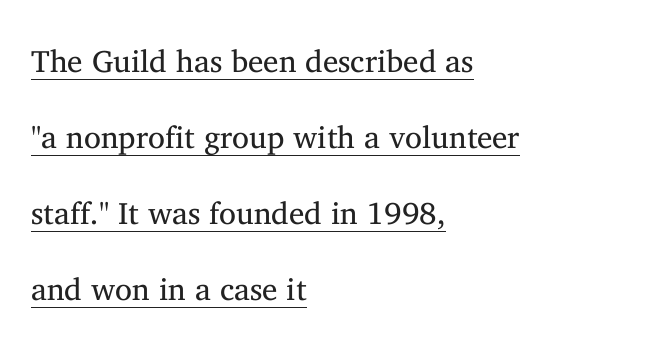
{"serif": "yes", "italic": "no", "bold": "no", "weight": "regular", "width": "normal", "stroke_contrast": "medium", "x_height": "medium", "monospaced": "no", "underline": "yes", "align": "left", "line_spacing": "loose", "line_spacing_ratio": 2.45, "letter_spacing": "normal", "letter_spacing_em": 0.0, "glyph_px": 31}
